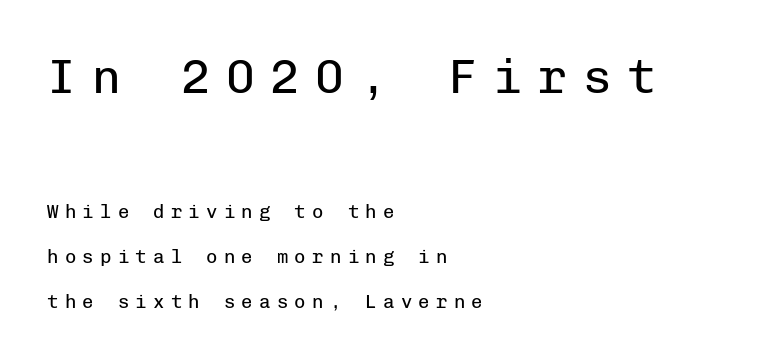
Q: Is the text bold? A: No.
Q: Is the text italic (slanted)? A: No, it is upright.
Q: Is the typeface a serif or a sans-serif typeface? A: Sans-serif.
Q: Is the text underlined? A: No.
Q: How is the paragraph aligned? A: Left-aligned.
Q: Is the spacing between letters normal or unusually wide? A: Unusually wide.
Q: Is the spacing between lines tight, normal or loose? A: Loose.
Q: Which block of text is set in a larger size, the first (top) or the second (bottom)? A: The first (top) one.
Q: Width (condensed, normal, or wide)? A: Normal.
Q: Stroke contrast? A: Low.
Q: x-height? A: Medium.
Q: Monospaced? A: Yes.
